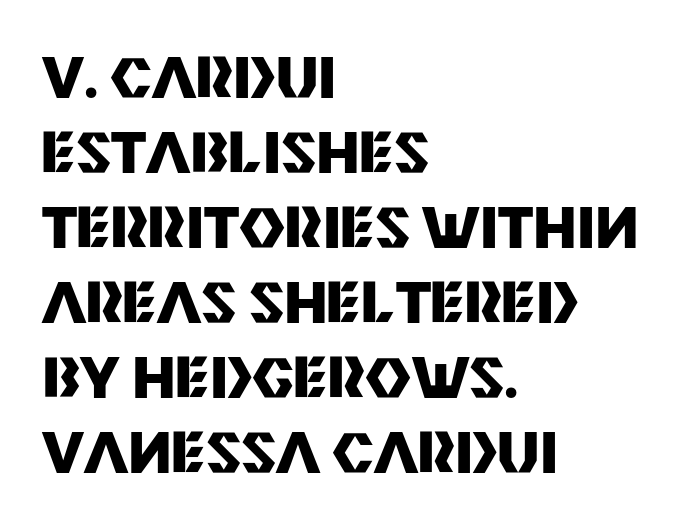
The image shows 56 px heavy sans-serif type, upright; set left-aligned, normal line spacing (1.34x), normal letter spacing, not underlined; medium stroke contrast and a large x-height.
